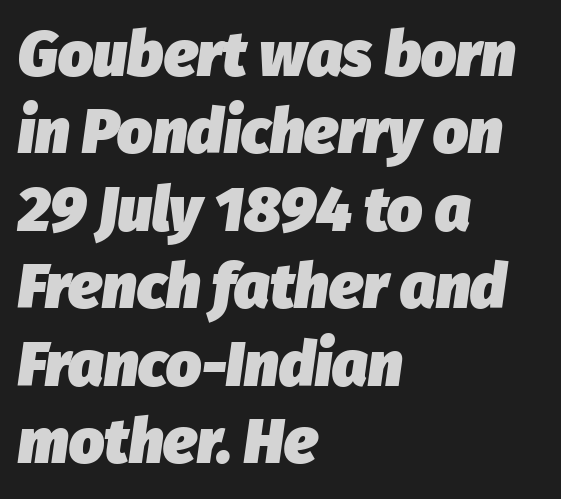
{"italic": "yes", "lean": "right", "slant_degrees": 8, "bold": "yes", "weight": "heavy", "width": "normal", "stroke_contrast": "low", "x_height": "medium", "monospaced": "no", "underline": "no", "align": "left", "line_spacing": "normal", "line_spacing_ratio": 1.25, "letter_spacing": "normal", "letter_spacing_em": 0.0, "glyph_px": 62}
